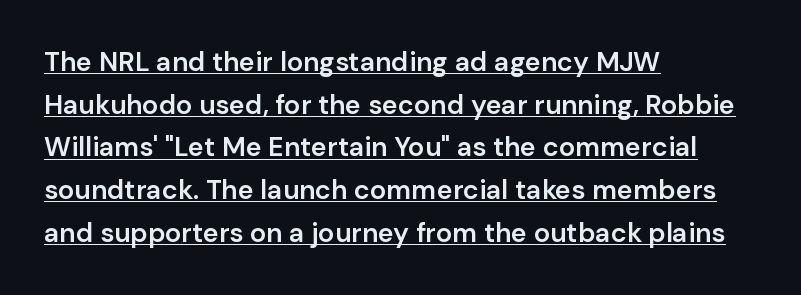
{"italic": "no", "bold": "semi", "underline": "yes", "align": "left", "line_spacing": "normal", "line_spacing_ratio": 1.58, "letter_spacing": "normal", "letter_spacing_em": 0.0, "glyph_px": 27}
